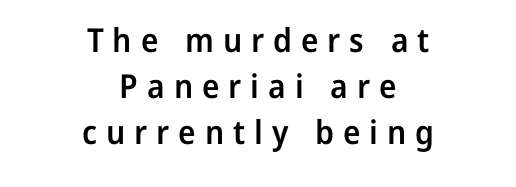
This is the in-between weight designers call semibold or demi. This sample has the flowing, uneven cadence of proportional lettering. Quick note: underline off. The lines sit at an ordinary, default distance from one another. Observe the wide spacing: letters keep a clear distance from each other.
